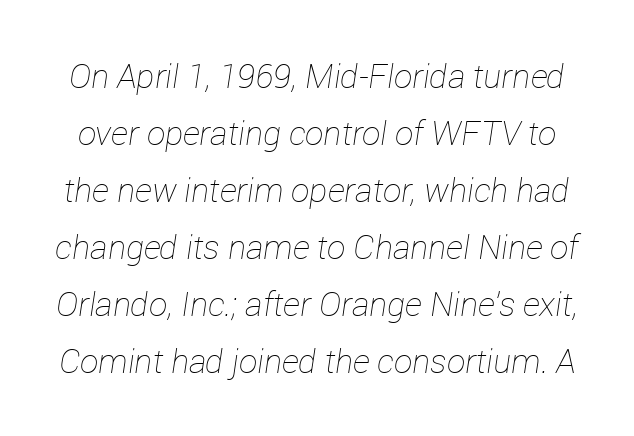
Q: Is the text bold? A: No.
Q: Is the text italic (slanted)? A: Yes, it leans right by about 12 degrees.
Q: Is the text underlined? A: No.
Q: Is the spacing between letters normal or unusually wide? A: Normal.
Q: Width (condensed, normal, or wide)? A: Normal.
Q: Stroke contrast? A: Low.
Q: x-height? A: Medium.
Q: Monospaced? A: No.
